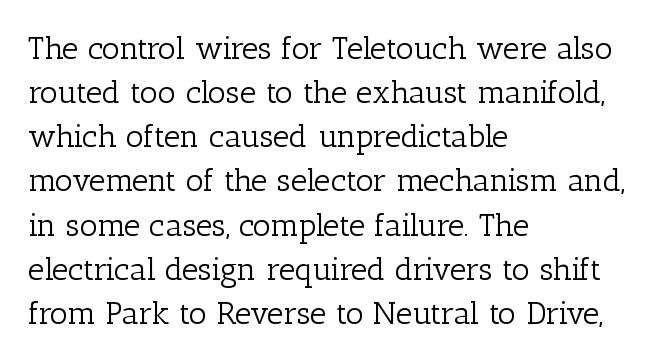
Q: Is the text bold? A: No.
Q: Is the text italic (slanted)? A: No, it is upright.
Q: Is the typeface a serif or a sans-serif typeface? A: Serif.
Q: Is the text underlined? A: No.
Q: How is the paragraph aligned? A: Left-aligned.
Q: Is the spacing between letters normal or unusually wide? A: Normal.
Q: Is the spacing between lines tight, normal or loose? A: Normal.
Q: Width (condensed, normal, or wide)? A: Normal.
Q: Stroke contrast? A: Low.
Q: x-height? A: Medium.
Q: Monospaced? A: No.
